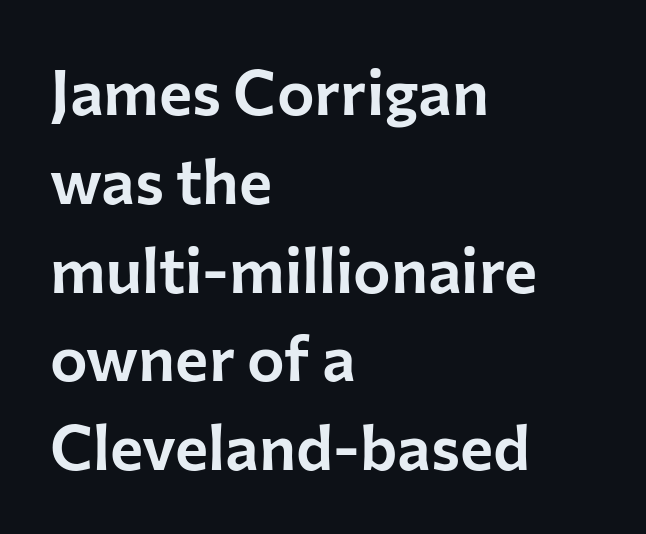
Note: no serifs on the glyphs. This sample has the flowing, uneven cadence of proportional lettering. A normal amount of white space separates one row of letters from the next. This is the regular roman posture of the typeface. A bare baseline throughout the passage.
